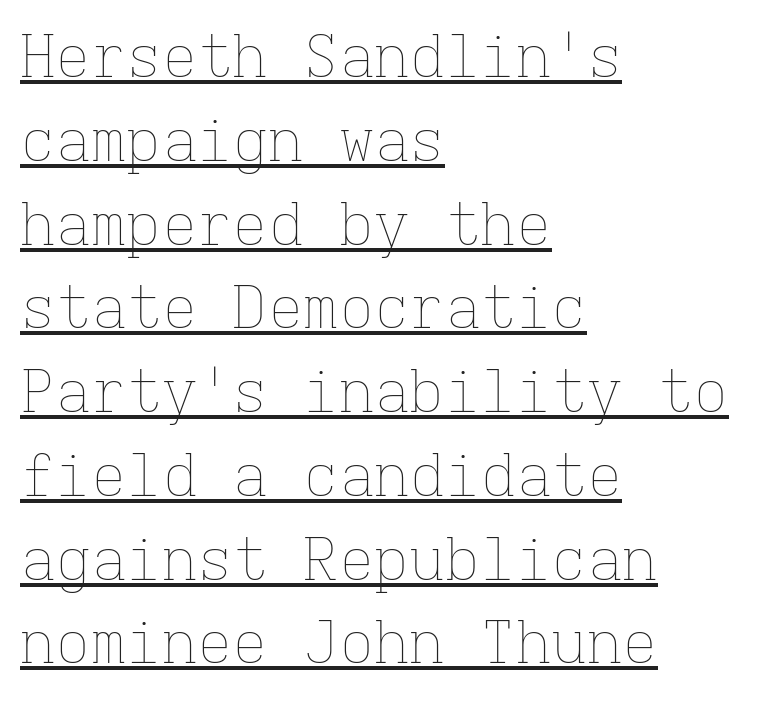
{"italic": "no", "bold": "no", "weight": "thin", "width": "normal", "stroke_contrast": "low", "x_height": "medium", "monospaced": "yes", "underline": "yes", "align": "left", "line_spacing": "normal", "line_spacing_ratio": 1.42, "letter_spacing": "normal", "letter_spacing_em": 0.0, "glyph_px": 59}
